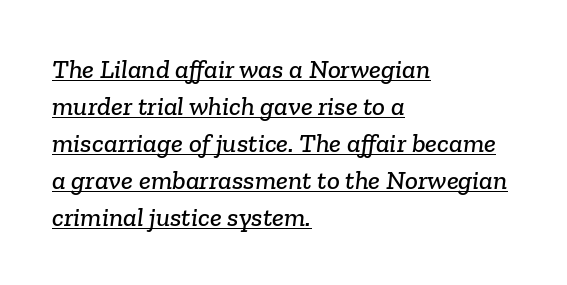
{"underline": "yes", "align": "left", "line_spacing": "normal", "line_spacing_ratio": 1.37, "letter_spacing": "normal", "letter_spacing_em": 0.0, "glyph_px": 27}
